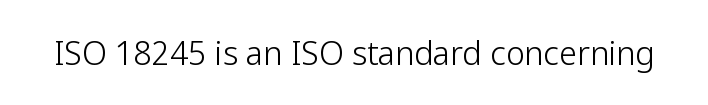
Q: Is the text bold? A: No.
Q: Is the text italic (slanted)? A: No, it is upright.
Q: Is the typeface a serif or a sans-serif typeface? A: Sans-serif.
Q: Is the text underlined? A: No.
Q: Is the spacing between letters normal or unusually wide? A: Normal.
Q: Width (condensed, normal, or wide)? A: Normal.
Q: Stroke contrast? A: Low.
Q: x-height? A: Medium.
Q: Monospaced? A: No.
